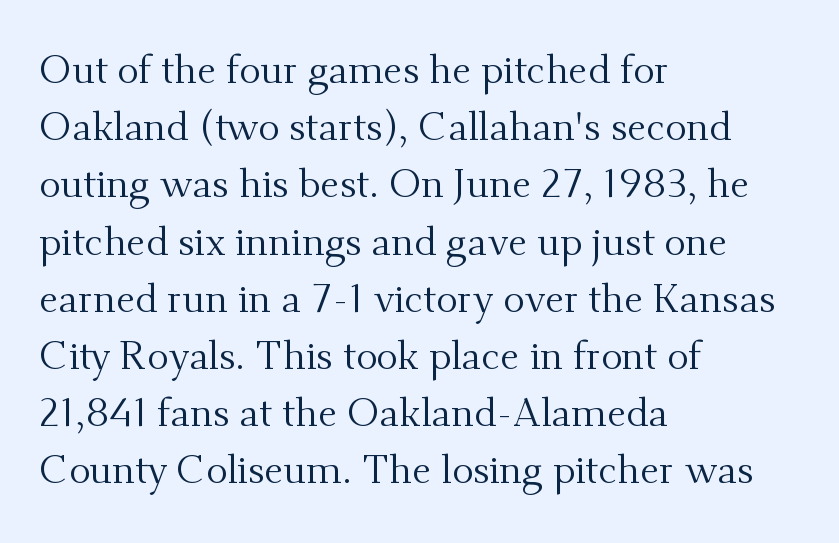
Spacing verdict: proportional, widths tailored to each character. The rows are spaced the way most documents space them. Beneath every word, the page is bare. Is the type heavy? It reads as light-to-regular instead. This sample uses a serif face.
